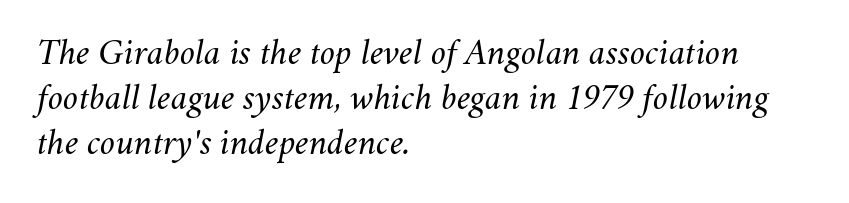
{"italic": "yes", "lean": "right", "slant_degrees": 11, "bold": "no", "weight": "regular", "width": "normal", "stroke_contrast": "medium", "x_height": "small", "monospaced": "no", "underline": "no", "align": "left", "line_spacing_ratio": 1.22, "letter_spacing": "normal", "letter_spacing_em": 0.0, "glyph_px": 37}
